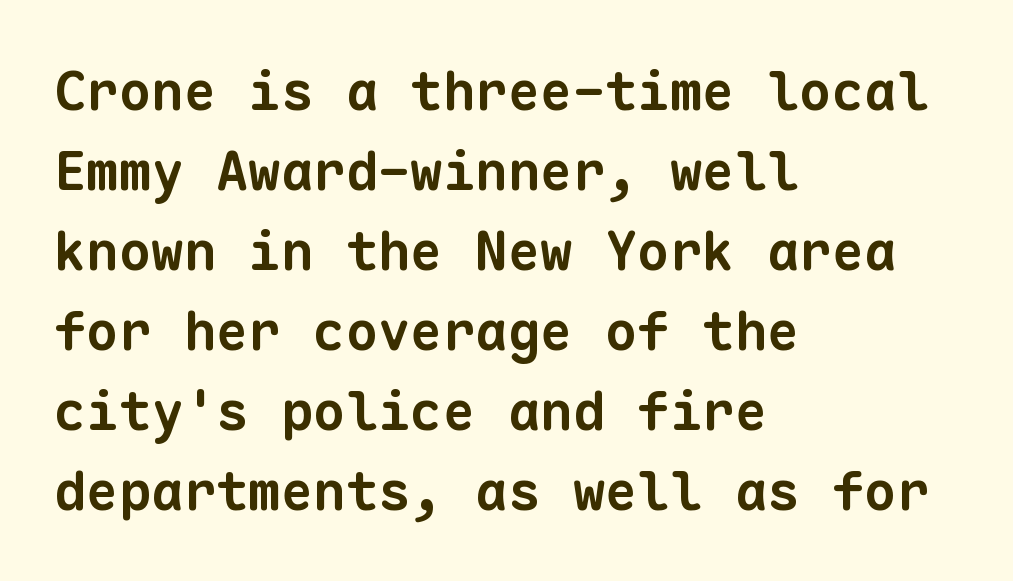
The image shows 54 px bold sans-serif type, monospaced; set left-aligned, normal line spacing (1.48x), normal letter spacing, not underlined; low stroke contrast and a medium x-height.
